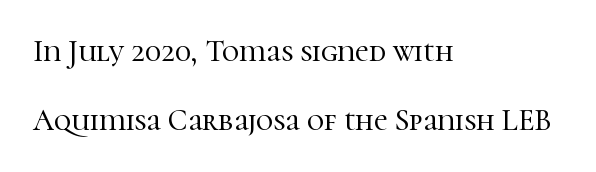
The image shows 30 px serif type, upright; set left-aligned, loose line spacing (2.29x), normal letter spacing, not underlined; high stroke contrast and a medium x-height.
